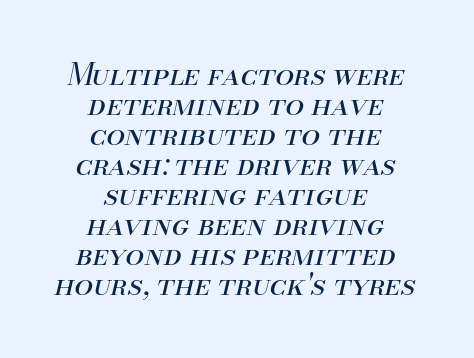
The image shows 30 px regular-weight type, italic (leaning right); set centered, tight line spacing (1.0x), normal letter spacing, not underlined; medium stroke contrast and a small x-height.
